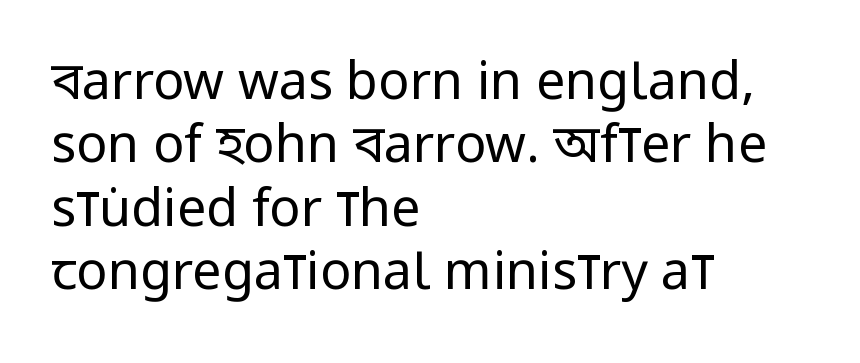
The image shows 52 px regular-weight, condensed sans-serif type, upright; set left-aligned, line spacing 1.22x, normal letter spacing, not underlined; low stroke contrast and a large x-height.
